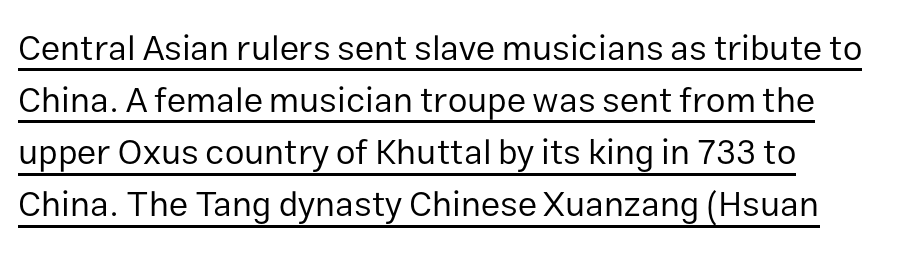
{"serif": "no", "italic": "no", "bold": "no", "weight": "regular", "width": "normal", "stroke_contrast": "low", "x_height": "medium", "monospaced": "no", "underline": "yes", "align": "left", "line_spacing": "normal", "line_spacing_ratio": 1.49, "letter_spacing": "normal", "letter_spacing_em": 0.0, "glyph_px": 35}
